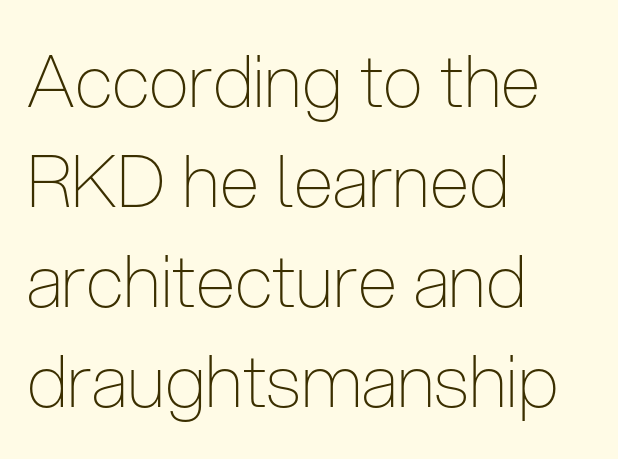
{"serif": "no", "italic": "no", "bold": "no", "weight": "thin", "width": "condensed", "stroke_contrast": "low", "x_height": "medium", "monospaced": "no", "underline": "no", "align": "left", "line_spacing": "normal", "line_spacing_ratio": 1.39, "letter_spacing": "normal", "letter_spacing_em": 0.0, "glyph_px": 72}
